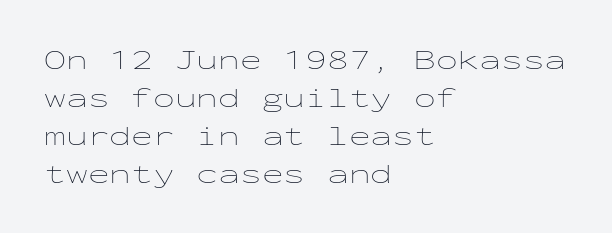
The image shows 29 px thin, wide type, upright, monospaced; set left-aligned, normal line spacing (1.31x), normal letter spacing, not underlined; low stroke contrast and a medium x-height.
